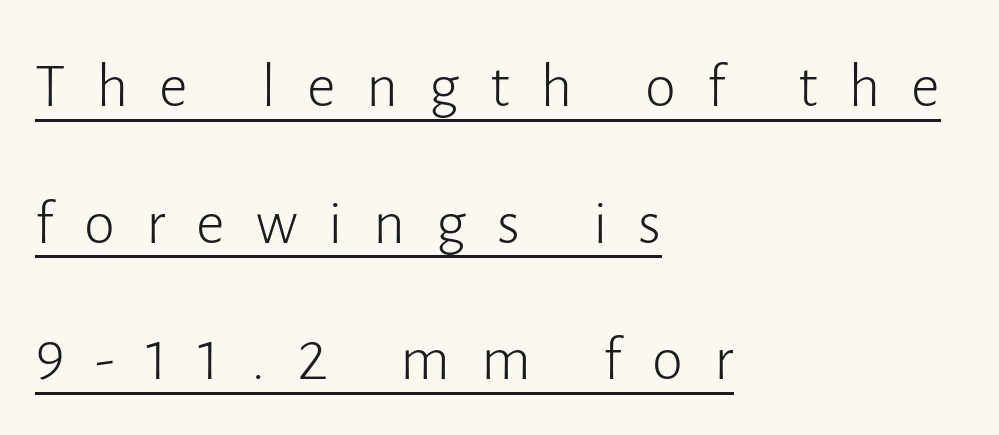
Q: Is the text bold? A: No.
Q: Is the text italic (slanted)? A: No, it is upright.
Q: Is the typeface a serif or a sans-serif typeface? A: Sans-serif.
Q: Is the text underlined? A: Yes.
Q: How is the paragraph aligned? A: Left-aligned.
Q: Is the spacing between letters normal or unusually wide? A: Unusually wide.
Q: Is the spacing between lines tight, normal or loose? A: Loose.
Q: Width (condensed, normal, or wide)? A: Normal.
Q: Stroke contrast? A: Low.
Q: x-height? A: Medium.
Q: Monospaced? A: No.
